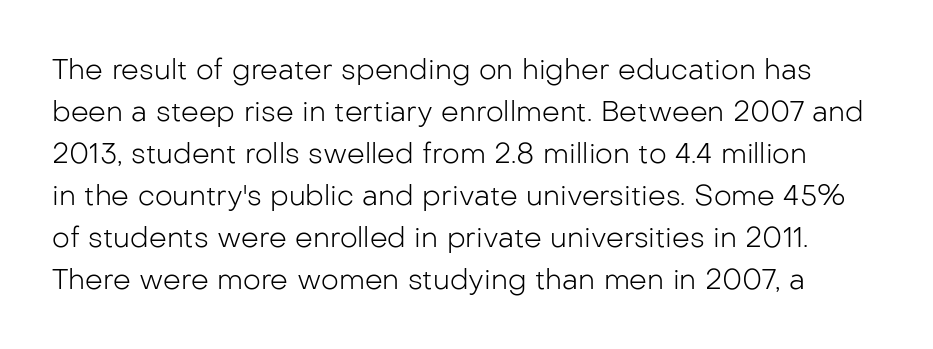
In terms of letterspacing, this is plain default setting. Font category for this specimen: sans-serif. The passage shown is typed in a proportional face where columns would drift. Think standard paragraph weight, or any step lighter than that. Is there much room between lines? A standard amount, neither cramped nor airy.
